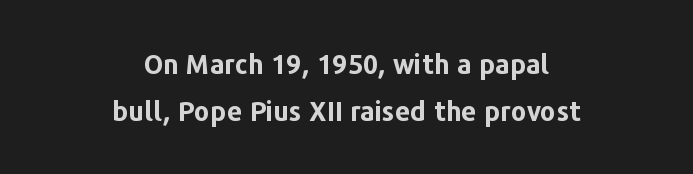
The image shows 27 px bold type, upright; set centered, line spacing 1.73x, normal letter spacing, not underlined.
